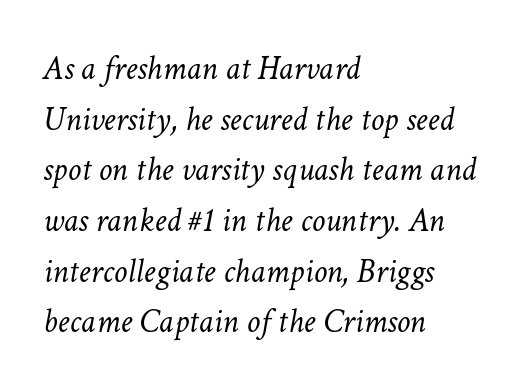
The image shows 34 px light type, italic (leaning right); set left-aligned, normal line spacing (1.49x), normal letter spacing, not underlined; low stroke contrast and a medium x-height.
